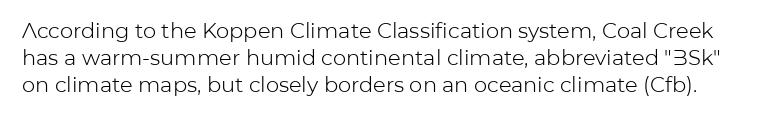
Q: Is the text bold? A: No.
Q: Is the text italic (slanted)? A: No, it is upright.
Q: Is the text underlined? A: No.
Q: Is the spacing between letters normal or unusually wide? A: Normal.
Q: Is the spacing between lines tight, normal or loose? A: Normal.
